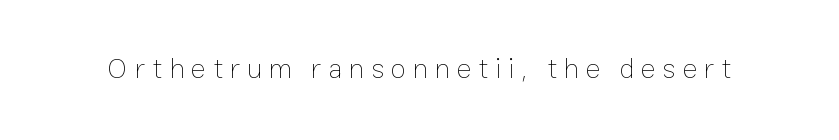
{"italic": "no", "bold": "no", "weight": "thin", "width": "normal", "stroke_contrast": "low", "x_height": "medium", "monospaced": "no", "underline": "no", "letter_spacing": "wide", "letter_spacing_em": 0.24, "glyph_px": 28}
